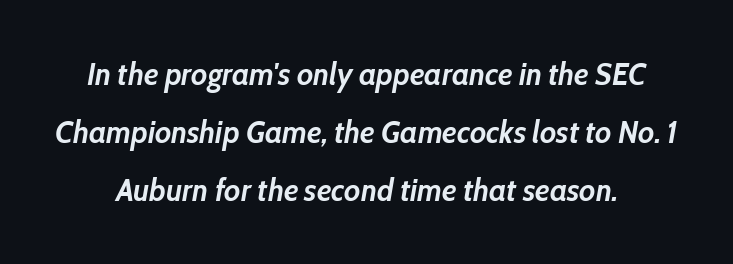
Q: Is the text bold? A: Yes.
Q: Is the text italic (slanted)? A: Yes, it leans right by about 10 degrees.
Q: Is the text underlined? A: No.
Q: Is the spacing between letters normal or unusually wide? A: Normal.
Q: Width (condensed, normal, or wide)? A: Normal.
Q: Stroke contrast? A: Low.
Q: x-height? A: Medium.
Q: Monospaced? A: No.
